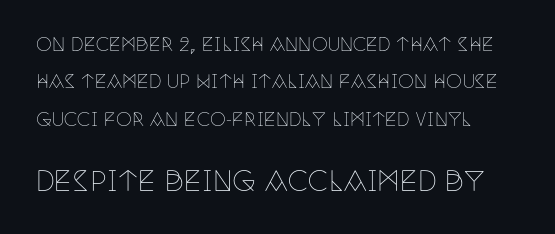
The image shows 27 px text type, upright; set loose line spacing (2.07x), normal letter spacing, not underlined; the second (bottom) block is 1.5x larger.
